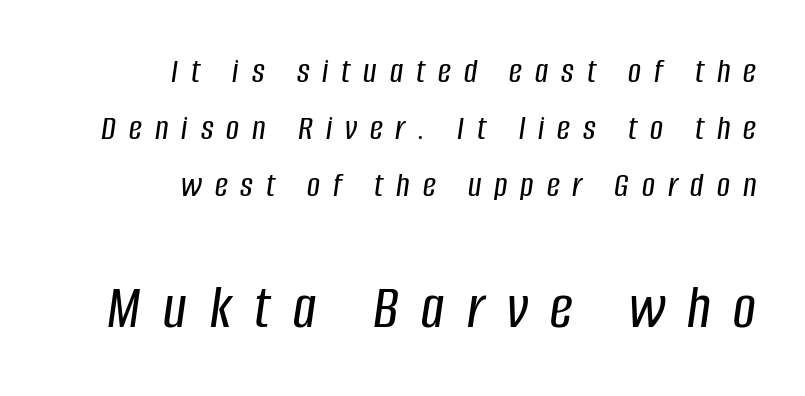
The image shows 63 px condensed type, italic (leaning right); set right-aligned, normal line spacing (1.58x), unusually wide letter spacing (+0.36 em), not underlined; the second (bottom) block is 1.75x larger; low stroke contrast and a large x-height.
